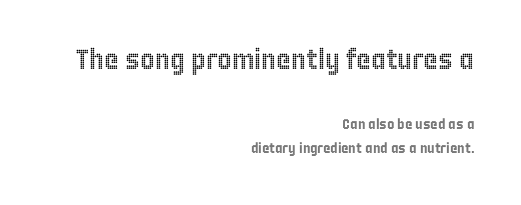
The rendering anchors every line to the right-hand side. The letters advance in unequal steps, a hallmark of proportional type. Size hierarchy here favors the leading block over the trailing one. Glyph-to-glyph distance matches everyday printed text.
